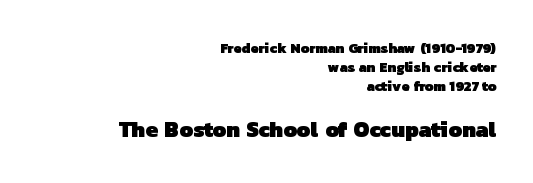
Right-aligned paragraph, ragged on the left. In terms of leading, this rendering sits right in the middle. Descenders are the only things crossing below the line. Thick stems and heavy bowls — unmistakably bold. Which of the two is more prominent by size? The second, at the bottom. The line texture is even and compact thanks to regular tracking.
